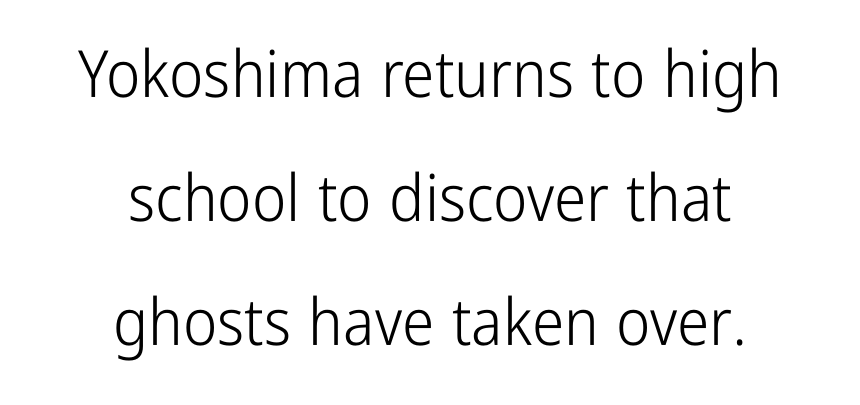
The image shows 65 px light, condensed sans-serif type, upright; set centered, loose line spacing (1.91x), normal letter spacing, not underlined; low stroke contrast and a medium x-height.
